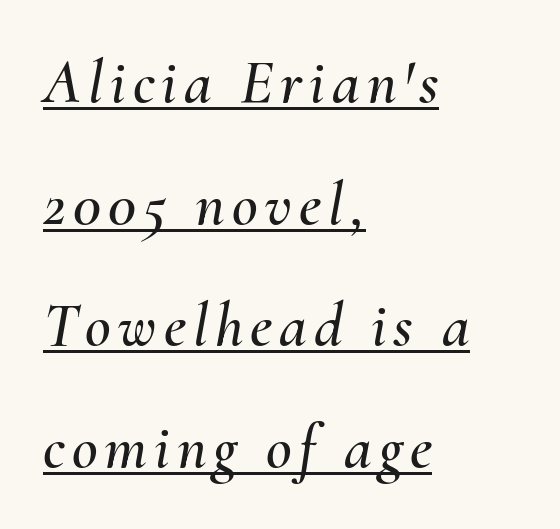
Q: Is the text italic (slanted)? A: Yes, it leans right by about 10 degrees.
Q: Is the text underlined? A: Yes.
Q: How is the paragraph aligned? A: Left-aligned.
Q: Is the spacing between lines tight, normal or loose? A: Loose.
Q: Width (condensed, normal, or wide)? A: Normal.
Q: Stroke contrast? A: Medium.
Q: x-height? A: Small.
Q: Monospaced? A: No.
